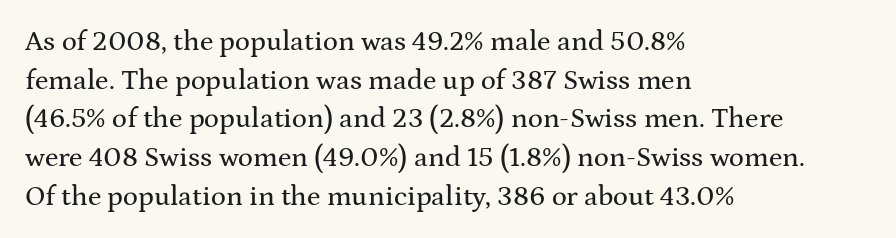
The face used here is proportionally spaced, like ordinary book or web type. Beneath every word, the page is bare. The leading is moderate, giving the passage an even texture. The letterforms sit shoulder to shoulder at normal distance. Posture: straight, roman, zero tilt.
